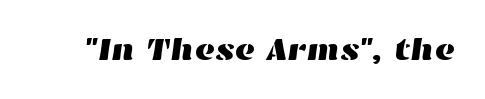
Honestly, there is no underline to notice here at all. The face used here is proportionally spaced, like ordinary book or web type. Honestly, the letter spacing is just normal — you wouldn't notice it.
